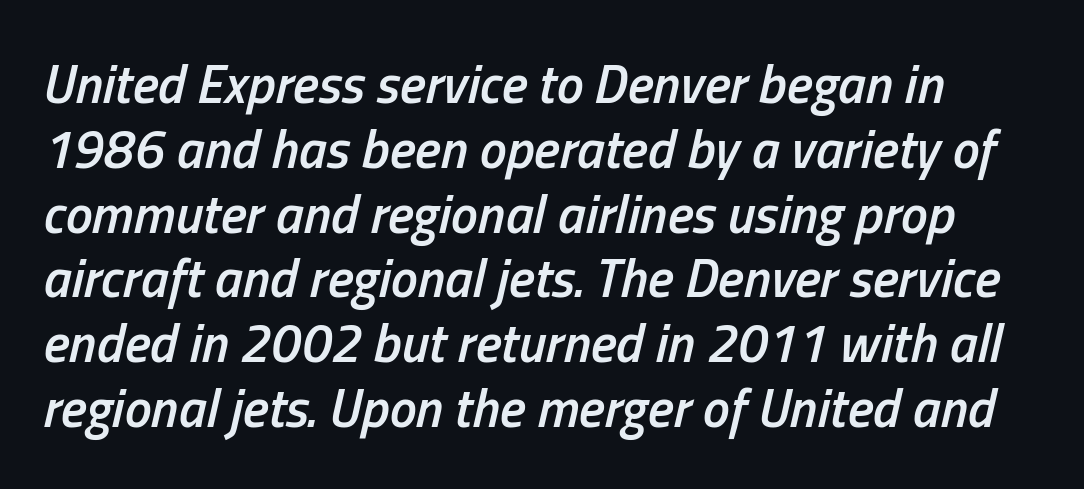
Q: Is the text bold? A: Semi-bold.
Q: Is the text italic (slanted)? A: Yes, it leans right by about 13 degrees.
Q: Is the text underlined? A: No.
Q: How is the paragraph aligned? A: Left-aligned.
Q: Is the spacing between letters normal or unusually wide? A: Normal.
Q: Width (condensed, normal, or wide)? A: Condensed.
Q: Stroke contrast? A: Low.
Q: x-height? A: Medium.
Q: Monospaced? A: No.
